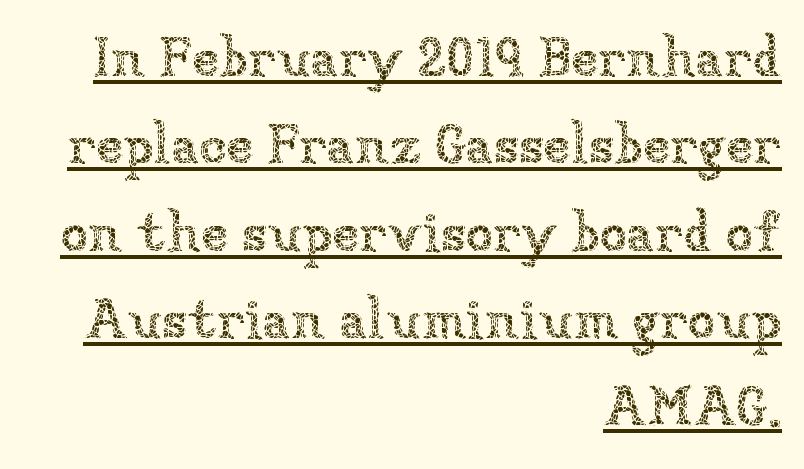
Q: Is the text bold? A: No.
Q: Is the text italic (slanted)? A: No, it is upright.
Q: Is the text underlined? A: Yes.
Q: How is the paragraph aligned? A: Right-aligned.
Q: Is the spacing between letters normal or unusually wide? A: Normal.
Q: Is the spacing between lines tight, normal or loose? A: Normal.
Q: Width (condensed, normal, or wide)? A: Normal.
Q: Stroke contrast? A: Low.
Q: x-height? A: Medium.
Q: Monospaced? A: No.
